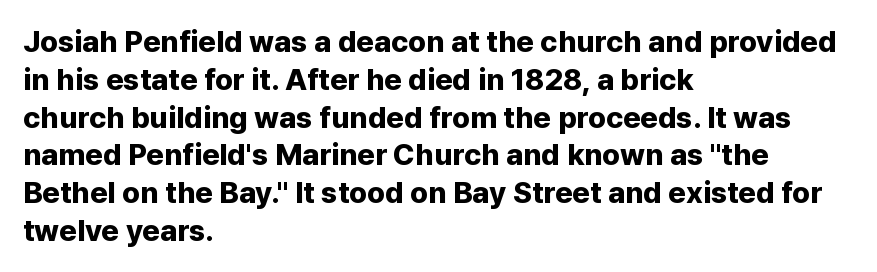
The image shows 30 px bold sans-serif type, upright; set left-aligned, normal line spacing (1.26x), normal letter spacing, not underlined; low stroke contrast and a medium x-height.
